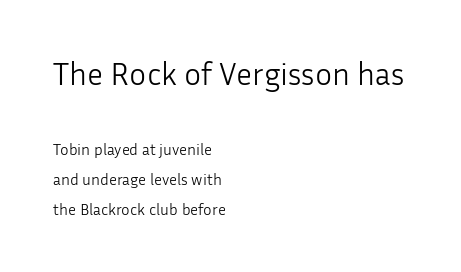
Check where the strokes stop: nothing finishes them off — pure sans. These lines are set flush left with a ragged right edge. Descender tails drop into unmarked territory. Every stem runs plumb, perpendicular to the baseline. Is this a fixed-width face? No — the glyphs have proportional, varying widths.
